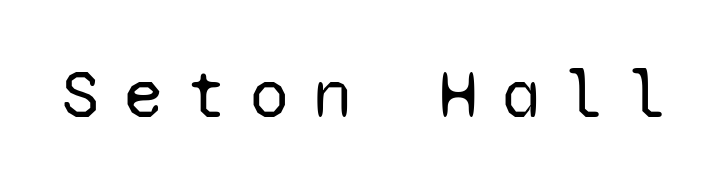
Q: Is the text bold? A: No.
Q: Is the text italic (slanted)? A: No, it is upright.
Q: Is the typeface a serif or a sans-serif typeface? A: Sans-serif.
Q: Is the text underlined? A: No.
Q: Is the spacing between letters normal or unusually wide? A: Unusually wide.
Q: Width (condensed, normal, or wide)? A: Normal.
Q: Stroke contrast? A: Low.
Q: x-height? A: Medium.
Q: Monospaced? A: Yes.
